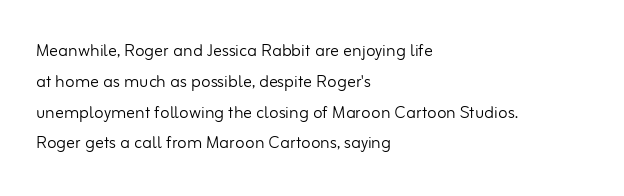
{"italic": "no", "bold": "no", "underline": "no", "align": "left", "line_spacing": "normal", "line_spacing_ratio": 1.4, "letter_spacing": "normal", "letter_spacing_em": 0.0, "glyph_px": 22}
